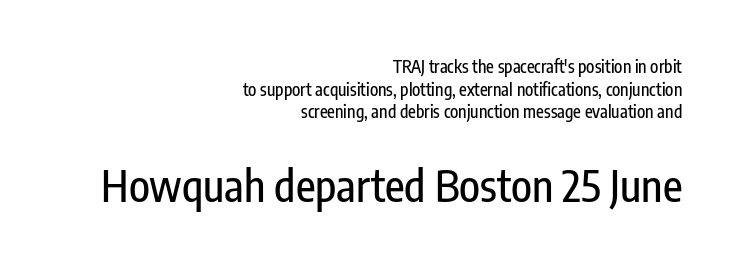
{"serif": "no", "italic": "no", "width": "condensed", "stroke_contrast": "low", "x_height": "medium", "monospaced": "no", "underline": "no", "align": "right", "line_spacing": "normal", "line_spacing_ratio": 1.33, "letter_spacing": "normal", "letter_spacing_em": 0.0, "larger_block": "second", "size_ratio": 2.53, "glyph_px": 43}
